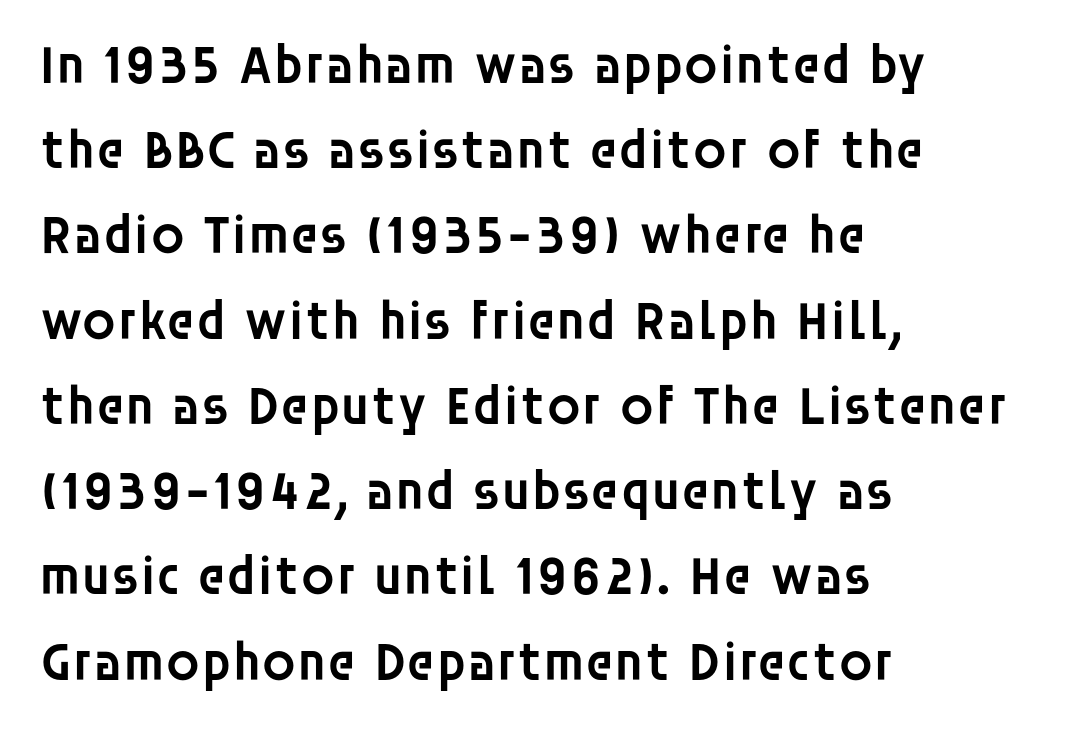
Inter-character spacing is left at the font's built-in metrics. You can tell it's not italic because the verticals are truly vertical. Check under the words: just untouched page. Quick note: interline space is typical.
